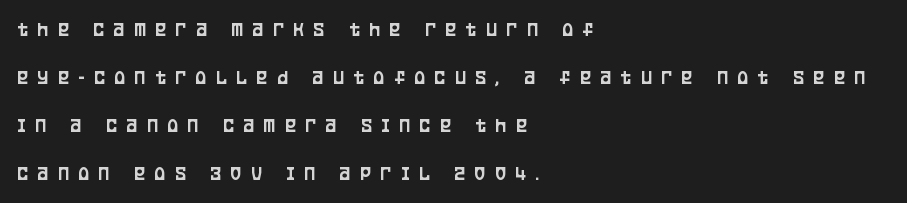
The image shows 20 px text type, upright; set left-aligned, loose line spacing (2.4x), unusually wide letter spacing (+0.49 em), not underlined.
